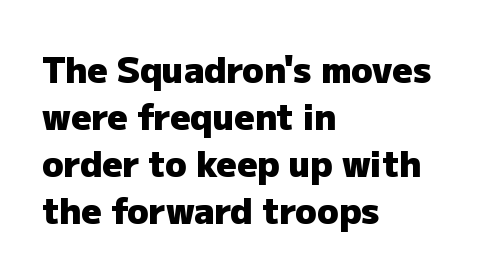
Q: Is the text bold? A: Yes.
Q: Is the text italic (slanted)? A: No, it is upright.
Q: Is the typeface a serif or a sans-serif typeface? A: Sans-serif.
Q: Is the text underlined? A: No.
Q: How is the paragraph aligned? A: Left-aligned.
Q: Is the spacing between letters normal or unusually wide? A: Normal.
Q: Is the spacing between lines tight, normal or loose? A: Normal.
Q: Width (condensed, normal, or wide)? A: Normal.
Q: Stroke contrast? A: Low.
Q: x-height? A: Medium.
Q: Monospaced? A: No.
